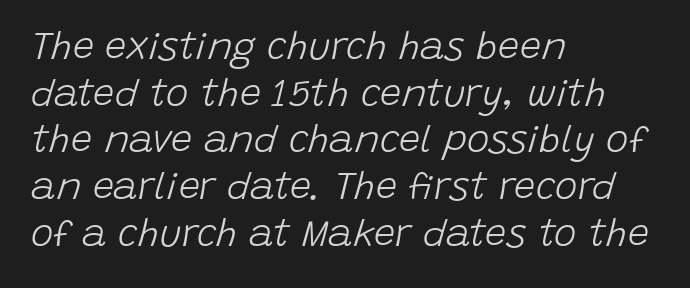
Nothing unusual about the tracking: characters are spaced as the font intends. Think of a printed novel: that variable character pitch is what you see here. A bare baseline throughout the passage. The passage shown leans; its letterforms are oblique. This sample is left-justified, so line endings fall wherever the words run out. No chunkiness to these letters — they're not bold.
